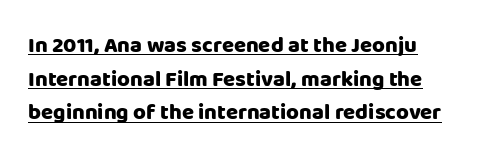
Q: Is the text bold? A: Yes.
Q: Is the text italic (slanted)? A: No, it is upright.
Q: Is the text underlined? A: Yes.
Q: Is the spacing between letters normal or unusually wide? A: Normal.
Q: Is the spacing between lines tight, normal or loose? A: Normal.
